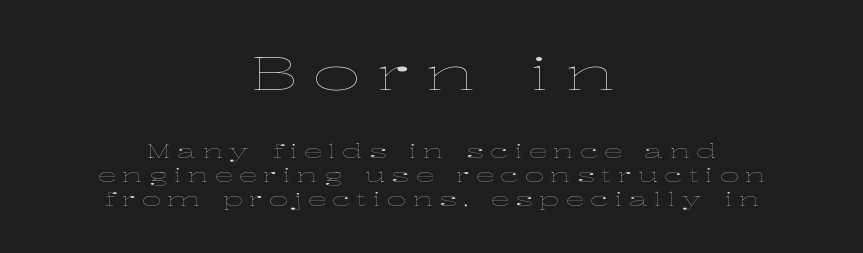
Quick note: not italic, upright. This reads as an unemphasized weight, regular at the heaviest. This rendering widens character spacing well past its baseline value. Do the characters align in a grid? No, the font is proportional. Every row of glyphs is offset so its center matches the block's center. Regular leading.
